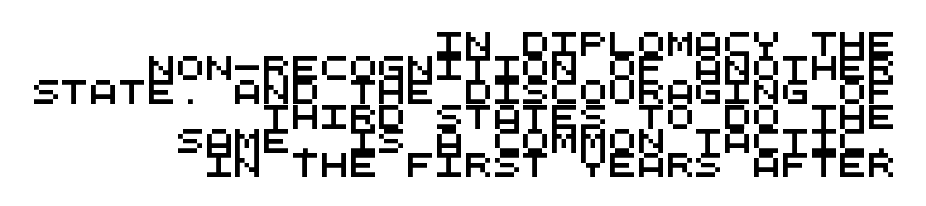
{"underline": "no", "align": "right", "line_spacing": "tight", "line_spacing_ratio": 1.01, "letter_spacing": "normal", "letter_spacing_em": 0.0, "glyph_px": 24}
